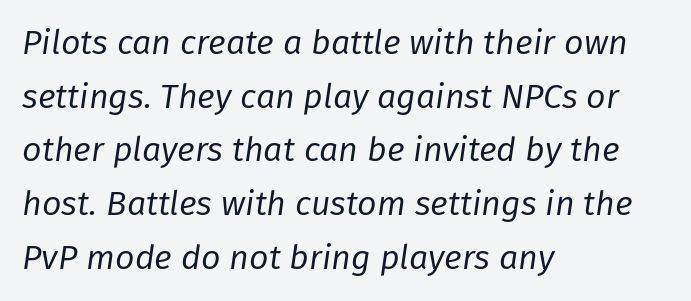
{"italic": "yes", "lean": "right", "slant_degrees": 8, "bold": "no", "weight": "regular", "width": "normal", "stroke_contrast": "low", "x_height": "medium", "monospaced": "no", "underline": "no", "align": "left", "line_spacing": "normal", "line_spacing_ratio": 1.58, "letter_spacing": "normal", "letter_spacing_em": 0.0, "glyph_px": 34}
